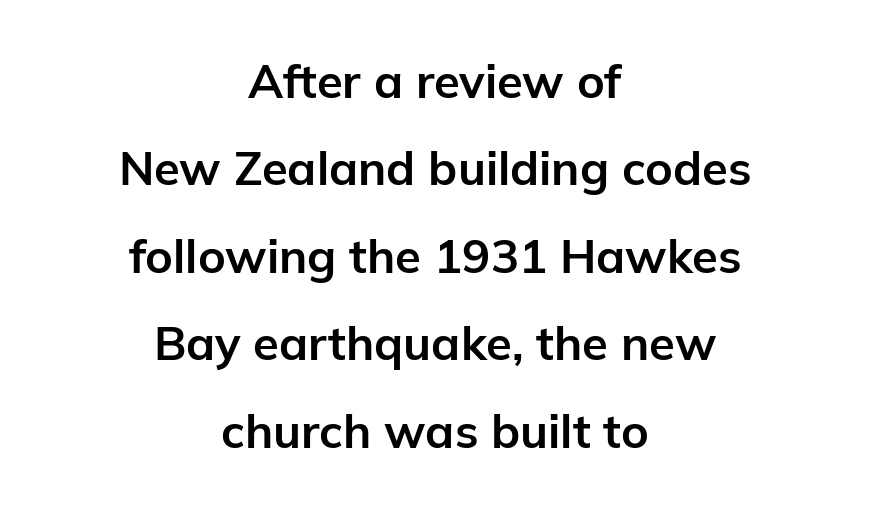
{"serif": "no", "italic": "no", "bold": "yes", "weight": "bold", "width": "normal", "stroke_contrast": "low", "x_height": "medium", "monospaced": "no", "underline": "no", "align": "center", "line_spacing_ratio": 1.86, "letter_spacing": "normal", "letter_spacing_em": 0.0, "glyph_px": 47}
